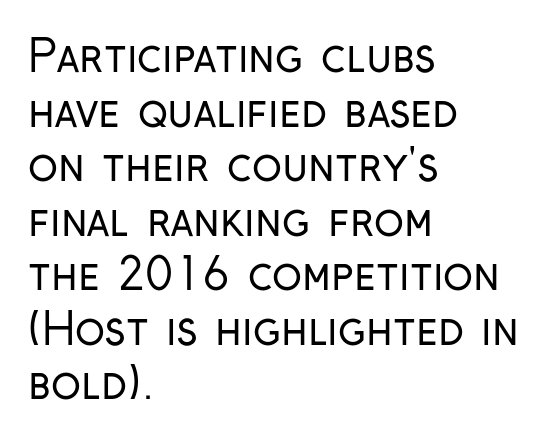
Q: Is the text bold? A: No.
Q: Is the text italic (slanted)? A: No, it is upright.
Q: Is the typeface a serif or a sans-serif typeface? A: Sans-serif.
Q: Is the text underlined? A: No.
Q: How is the paragraph aligned? A: Left-aligned.
Q: Is the spacing between letters normal or unusually wide? A: Normal.
Q: Width (condensed, normal, or wide)? A: Condensed.
Q: Stroke contrast? A: Low.
Q: x-height? A: Medium.
Q: Monospaced? A: No.
